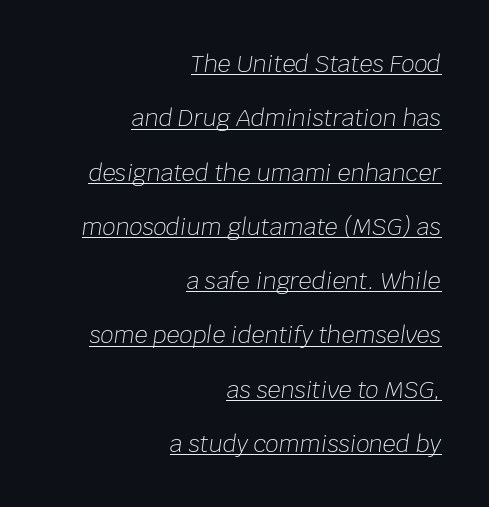
Q: Is the text bold? A: No.
Q: Is the text italic (slanted)? A: Yes, it leans right by about 8 degrees.
Q: Is the text underlined? A: Yes.
Q: How is the paragraph aligned? A: Right-aligned.
Q: Is the spacing between letters normal or unusually wide? A: Normal.
Q: Is the spacing between lines tight, normal or loose? A: Loose.
